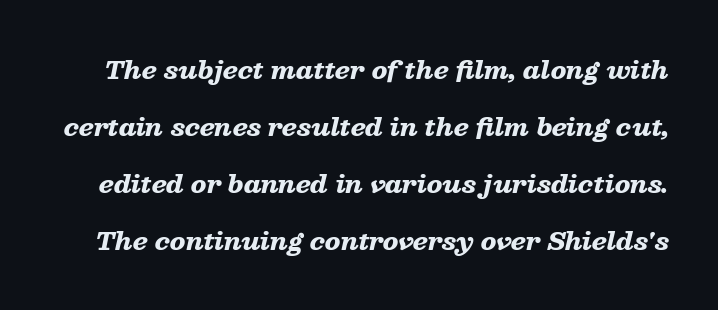
Weight: bold. How would I describe the line gaps? Wide and relaxed. Notice how the stems are inclined rather than vertical — that's the hallmark of italics. Underlining? Definitely not there. Tracking value appears to be zero — textbook default spacing.
